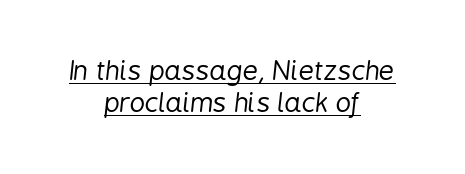
Q: Is the text bold? A: No.
Q: Is the text italic (slanted)? A: Yes, it leans right by about 6 degrees.
Q: Is the text underlined? A: Yes.
Q: How is the paragraph aligned? A: Centered.
Q: Is the spacing between letters normal or unusually wide? A: Normal.
